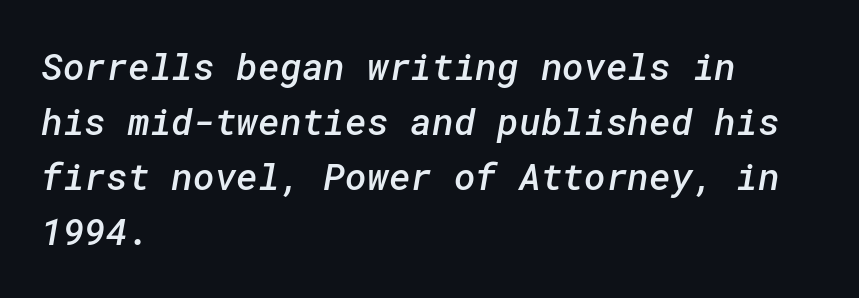
The face used here is rendered with its standard letterfit. A bare baseline throughout the passage. In terms of leading, this rendering sits right in the middle. Look at the stroke-to-counter ratio: somewhat heavy, a semibold.
